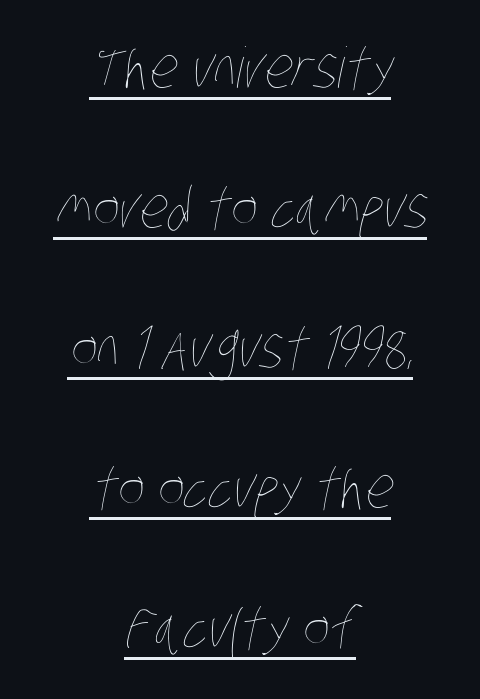
Q: Is the text bold? A: No.
Q: Is the text underlined? A: Yes.
Q: How is the paragraph aligned? A: Centered.
Q: Is the spacing between letters normal or unusually wide? A: Normal.
Q: Is the spacing between lines tight, normal or loose? A: Loose.
Q: Width (condensed, normal, or wide)? A: Condensed.
Q: Stroke contrast? A: Low.
Q: x-height? A: Large.
Q: Monospaced? A: No.
